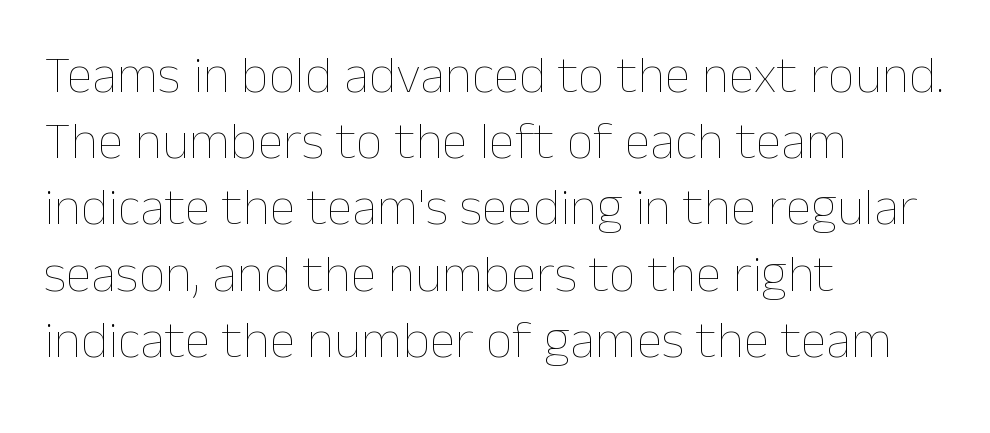
Spacing between characters is what you'd get straight out of the box. One-word summary of the alignment: left. These glyphs show unthickened strokes, regular width or finer. Here the designer chose a conventional face with non-uniform glyph widths.
